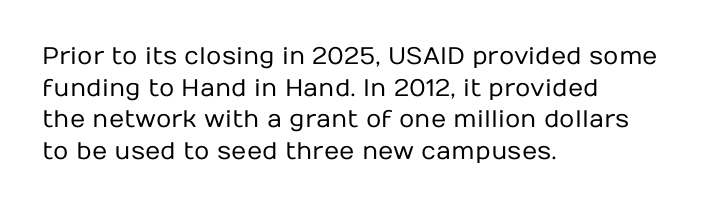
Leftover space on each line is placed entirely after the last word. The typesetting does not lean heavy: it is not bold. Honestly, the letter spacing is just normal — you wouldn't notice it. Underline: absent. If you drew a line through each stem, it would be perfectly vertical.
